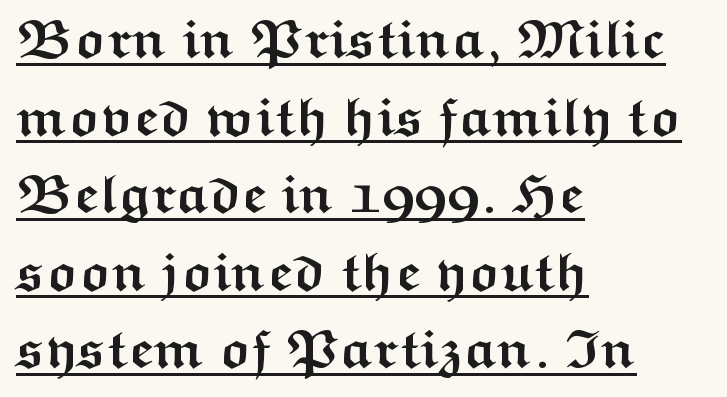
Q: Is the text bold? A: Yes.
Q: Is the text italic (slanted)? A: No, it is upright.
Q: Is the typeface a serif or a sans-serif typeface? A: Sans-serif.
Q: Is the text underlined? A: Yes.
Q: How is the paragraph aligned? A: Left-aligned.
Q: Is the spacing between letters normal or unusually wide? A: Normal.
Q: Is the spacing between lines tight, normal or loose? A: Normal.
Q: Width (condensed, normal, or wide)? A: Wide.
Q: Stroke contrast? A: Medium.
Q: x-height? A: Medium.
Q: Monospaced? A: No.
